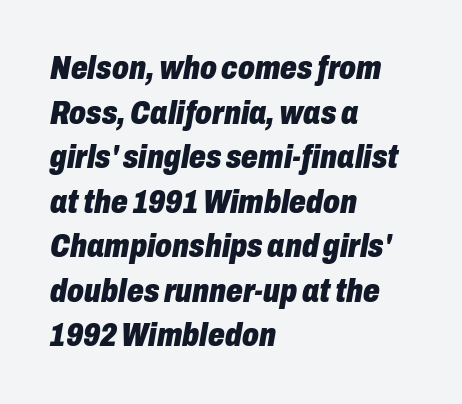
The image shows 33 px heavy, condensed type, italic (leaning right); set left-aligned, normal line spacing (1.35x), normal letter spacing, not underlined; low stroke contrast and a medium x-height.
